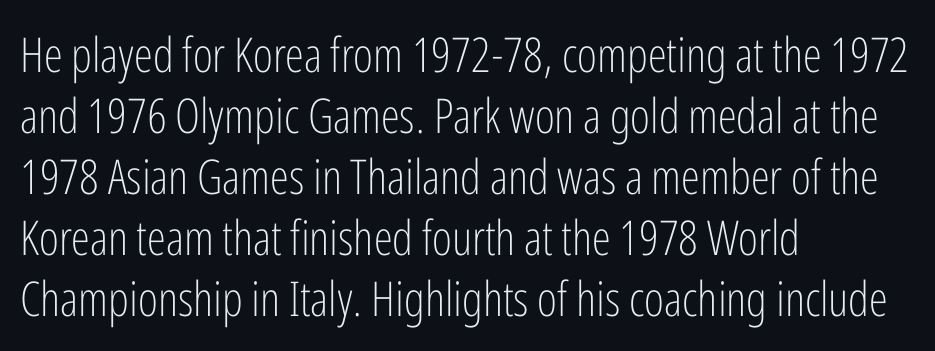
Q: Is the text bold? A: No.
Q: Is the text italic (slanted)? A: No, it is upright.
Q: Is the typeface a serif or a sans-serif typeface? A: Sans-serif.
Q: Is the text underlined? A: No.
Q: How is the paragraph aligned? A: Left-aligned.
Q: Is the spacing between letters normal or unusually wide? A: Normal.
Q: Is the spacing between lines tight, normal or loose? A: Normal.
Q: Width (condensed, normal, or wide)? A: Condensed.
Q: Stroke contrast? A: Low.
Q: x-height? A: Medium.
Q: Monospaced? A: No.
